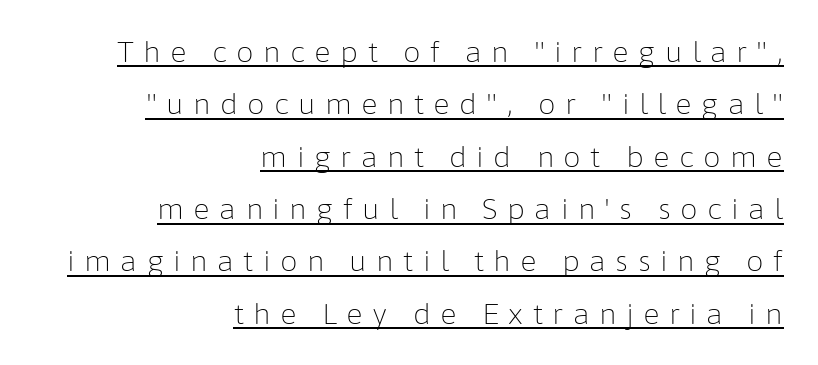
Q: Is the text bold? A: No.
Q: Is the text italic (slanted)? A: No, it is upright.
Q: Is the typeface a serif or a sans-serif typeface? A: Sans-serif.
Q: Is the text underlined? A: Yes.
Q: How is the paragraph aligned? A: Right-aligned.
Q: Is the spacing between letters normal or unusually wide? A: Unusually wide.
Q: Width (condensed, normal, or wide)? A: Normal.
Q: Stroke contrast? A: Low.
Q: x-height? A: Medium.
Q: Monospaced? A: No.
